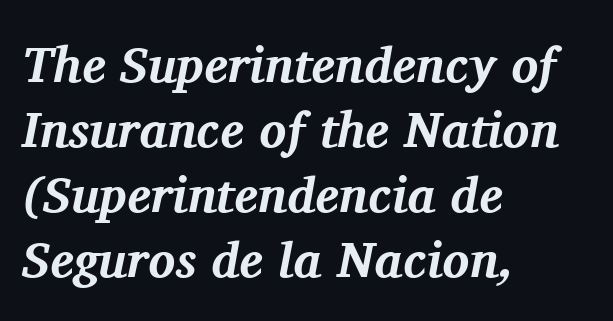
The image shows 50 px bold serif type, italic (leaning right); set left-aligned, normal line spacing (1.3x), normal letter spacing, not underlined; medium stroke contrast and a medium x-height.
